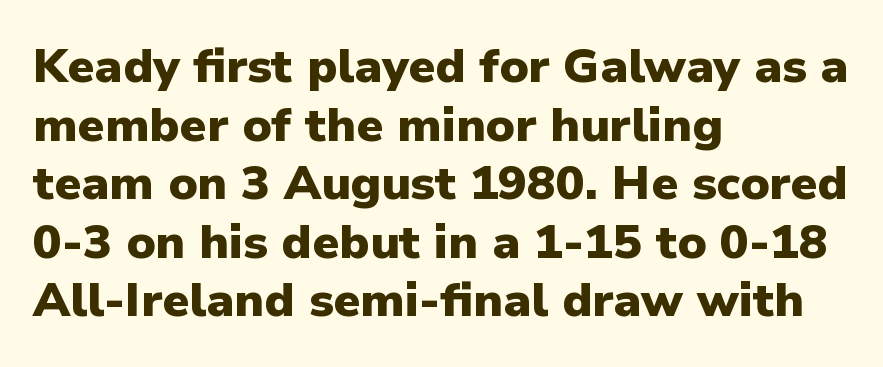
{"serif": "no", "italic": "no", "bold": "yes", "weight": "heavy", "width": "normal", "stroke_contrast": "low", "x_height": "medium", "monospaced": "no", "underline": "no", "align": "left", "line_spacing_ratio": 1.22, "letter_spacing": "normal", "letter_spacing_em": 0.0, "glyph_px": 48}
